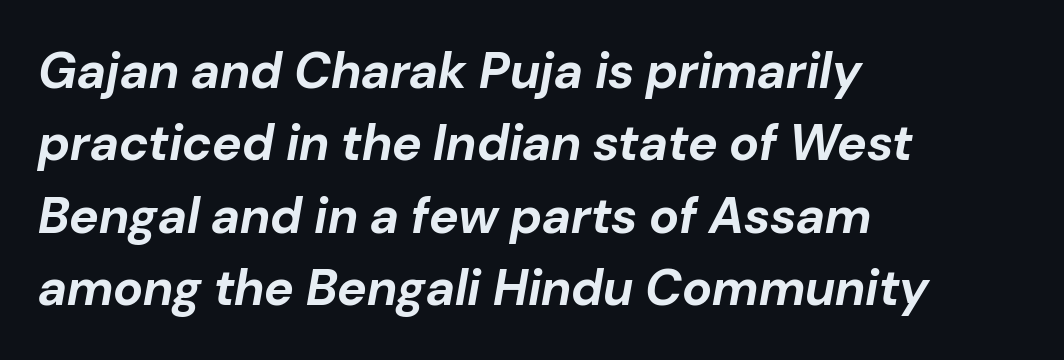
Words float on clear page, feet unadorned. This is heavy type, rendered in bold. The font's italic variant was chosen for this text. The lines are quadded left.
